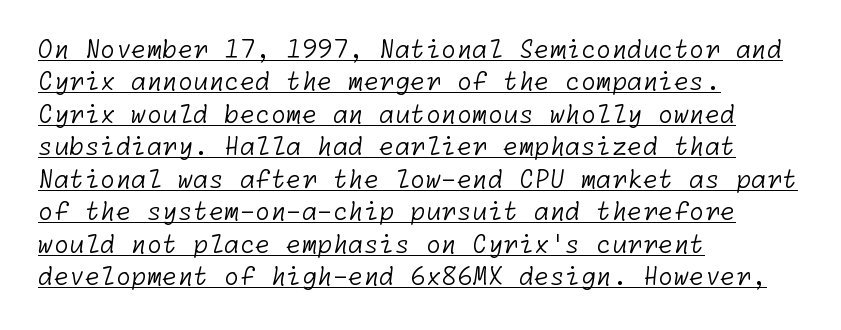
{"bold": "no", "underline": "yes", "align": "left", "line_spacing": "normal", "line_spacing_ratio": 1.3, "letter_spacing": "normal", "letter_spacing_em": 0.0, "glyph_px": 25}
